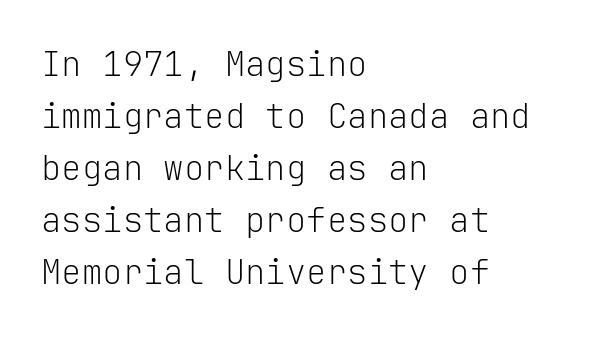
The image shows 34 px light sans-serif type, upright, monospaced; set left-aligned, normal line spacing (1.53x), normal letter spacing, not underlined; low stroke contrast and a medium x-height.
